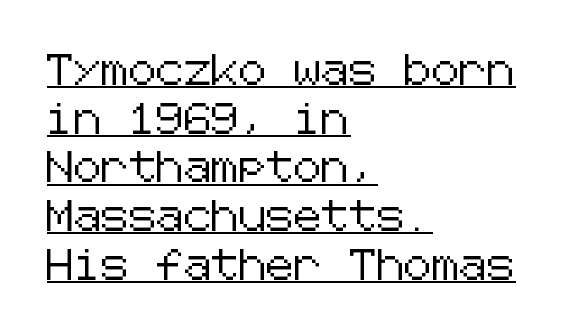
{"serif": "no", "italic": "no", "width": "normal", "stroke_contrast": "low", "x_height": "medium", "underline": "yes", "align": "left", "line_spacing": "normal", "line_spacing_ratio": 1.57, "letter_spacing": "normal", "letter_spacing_em": 0.0, "glyph_px": 31}
